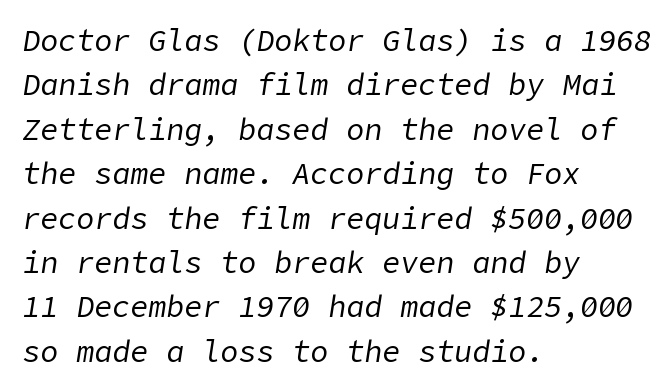
Q: Is the text bold? A: No.
Q: Is the text italic (slanted)? A: Yes, it leans right by about 9 degrees.
Q: Is the text underlined? A: No.
Q: How is the paragraph aligned? A: Left-aligned.
Q: Is the spacing between letters normal or unusually wide? A: Normal.
Q: Is the spacing between lines tight, normal or loose? A: Normal.
Q: Width (condensed, normal, or wide)? A: Normal.
Q: Stroke contrast? A: Low.
Q: x-height? A: Medium.
